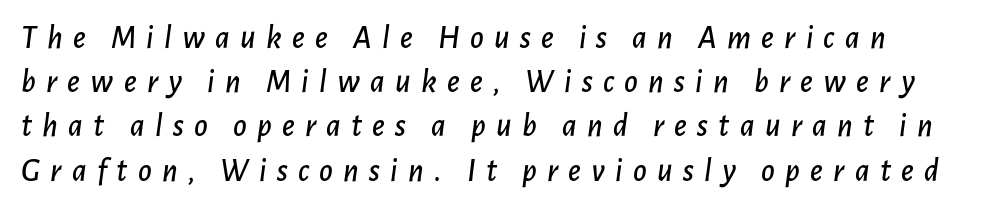
{"italic": "yes", "lean": "right", "slant_degrees": 7, "width": "normal", "stroke_contrast": "low", "x_height": "medium", "monospaced": "no", "underline": "no", "line_spacing": "normal", "line_spacing_ratio": 1.34, "letter_spacing": "wide", "letter_spacing_em": 0.31, "glyph_px": 33}
